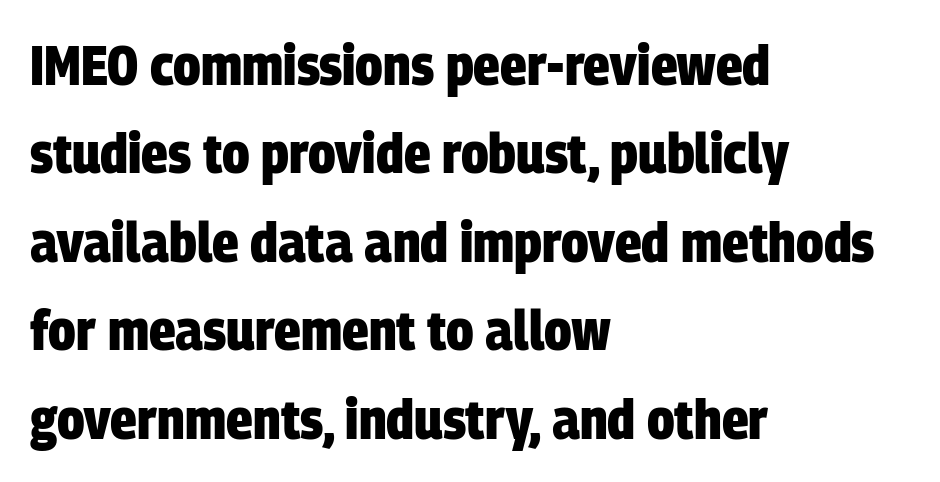
{"serif": "no", "bold": "yes", "weight": "heavy", "width": "condensed", "stroke_contrast": "low", "x_height": "large", "monospaced": "no", "underline": "no", "align": "left", "line_spacing": "normal", "line_spacing_ratio": 1.58, "letter_spacing": "normal", "letter_spacing_em": 0.0, "glyph_px": 56}
